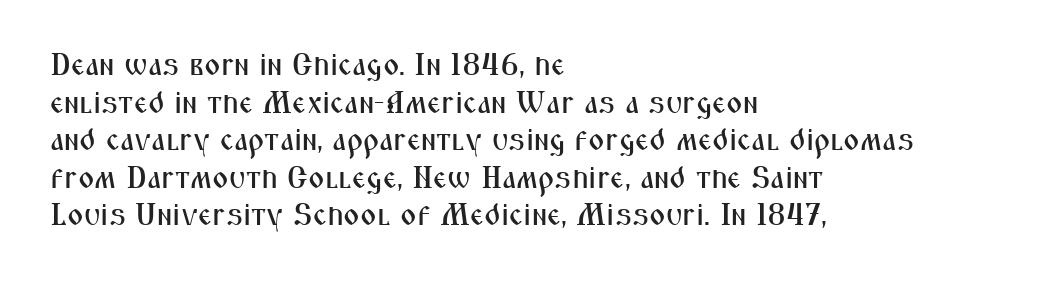
Q: Is the text italic (slanted)? A: No, it is upright.
Q: Is the typeface a serif or a sans-serif typeface? A: Sans-serif.
Q: Is the text underlined? A: No.
Q: How is the paragraph aligned? A: Left-aligned.
Q: Is the spacing between letters normal or unusually wide? A: Normal.
Q: Width (condensed, normal, or wide)? A: Condensed.
Q: Stroke contrast? A: Medium.
Q: x-height? A: Medium.
Q: Monospaced? A: No.
